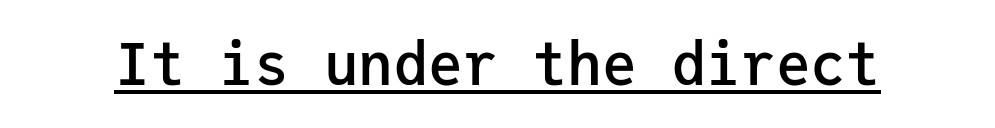
Q: Is the text bold? A: Semi-bold.
Q: Is the text italic (slanted)? A: No, it is upright.
Q: Is the typeface a serif or a sans-serif typeface? A: Sans-serif.
Q: Is the text underlined? A: Yes.
Q: Is the spacing between letters normal or unusually wide? A: Normal.
Q: Width (condensed, normal, or wide)? A: Normal.
Q: Stroke contrast? A: Low.
Q: x-height? A: Medium.
Q: Monospaced? A: Yes.
